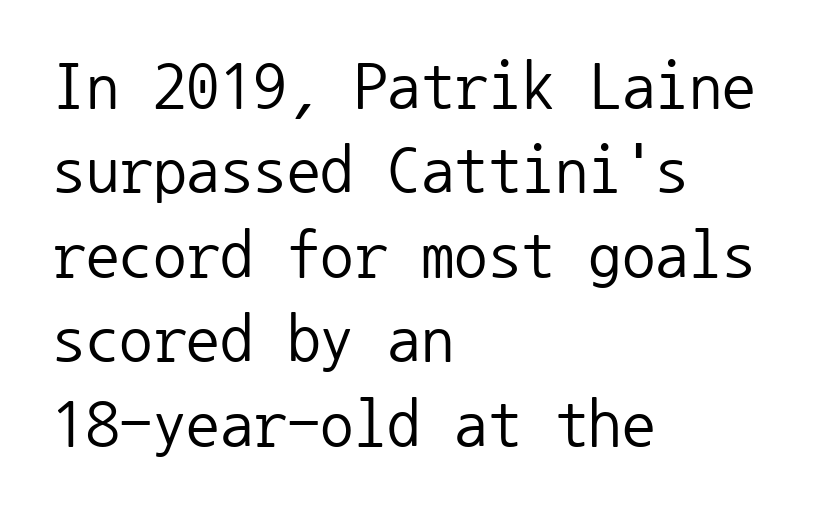
{"serif": "no", "italic": "no", "bold": "no", "weight": "regular", "width": "normal", "stroke_contrast": "low", "x_height": "medium", "monospaced": "yes", "underline": "no", "align": "left", "line_spacing": "normal", "line_spacing_ratio": 1.26, "letter_spacing": "normal", "letter_spacing_em": 0.0, "glyph_px": 67}
